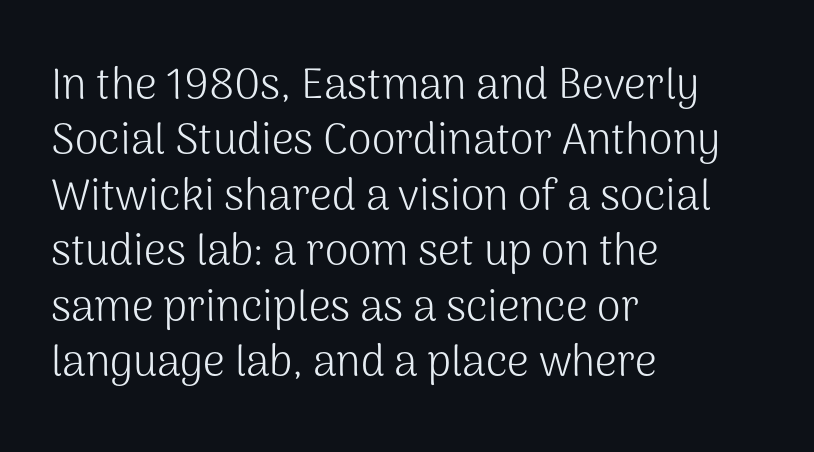
The image shows 43 px light sans-serif type, upright; set left-aligned, normal line spacing (1.29x), normal letter spacing, not underlined; medium stroke contrast and a medium x-height.
